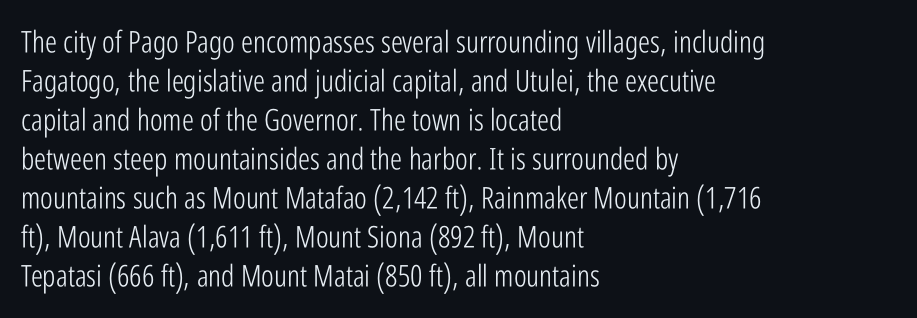
The image shows 30 px light, condensed sans-serif type, upright; set left-aligned, normal line spacing (1.3x), normal letter spacing, not underlined; low stroke contrast and a medium x-height.
